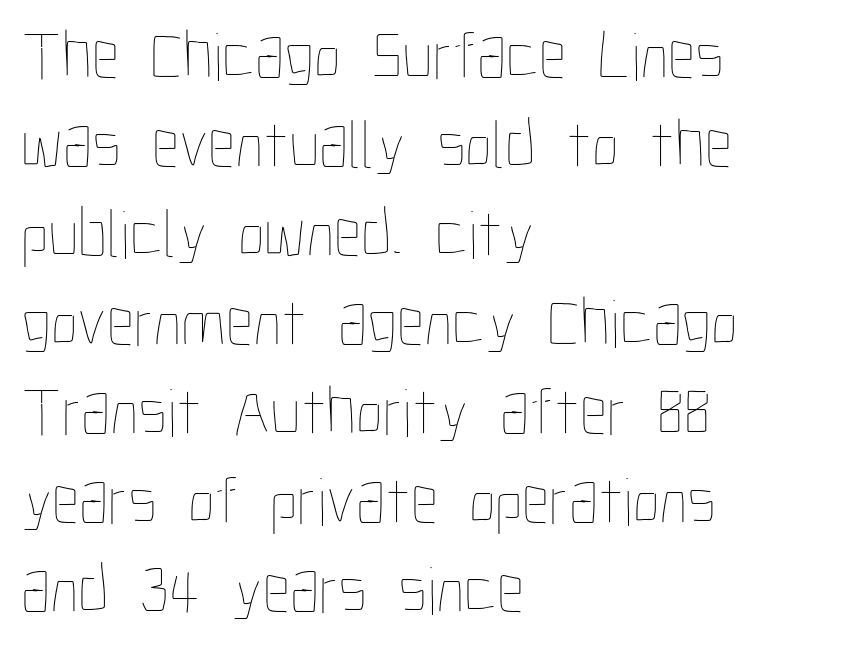
The face used here is rendered with its standard letterfit. Check under the words: just untouched page. The face used here is proportionally spaced, like ordinary book or web type. A roman cut, with each character standing at attention.
